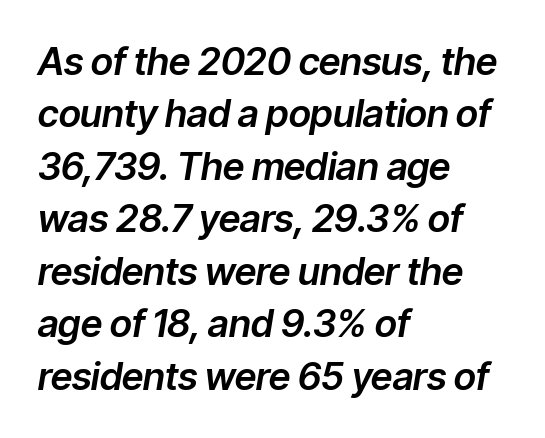
{"italic": "yes", "lean": "right", "slant_degrees": 9, "width": "normal", "stroke_contrast": "low", "x_height": "medium", "monospaced": "no", "underline": "no", "align": "left", "line_spacing": "normal", "line_spacing_ratio": 1.38, "letter_spacing": "normal", "letter_spacing_em": 0.0, "glyph_px": 38}
